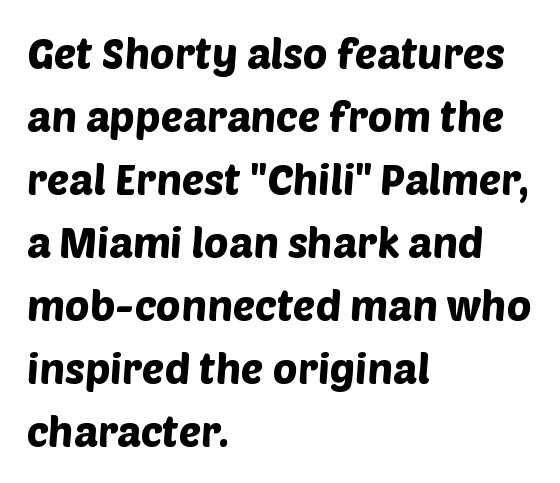
{"serif": "no", "width": "normal", "stroke_contrast": "low", "x_height": "large", "monospaced": "no", "underline": "no", "align": "left", "line_spacing": "normal", "line_spacing_ratio": 1.5, "letter_spacing": "normal", "letter_spacing_em": 0.0, "glyph_px": 42}
